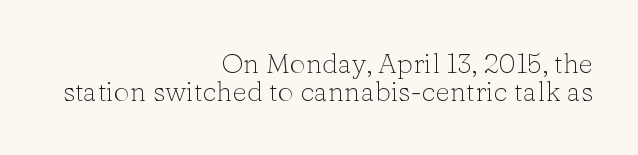
Q: Is the text bold? A: No.
Q: Is the text italic (slanted)? A: No, it is upright.
Q: Is the typeface a serif or a sans-serif typeface? A: Serif.
Q: Is the text underlined? A: No.
Q: How is the paragraph aligned? A: Right-aligned.
Q: Is the spacing between letters normal or unusually wide? A: Normal.
Q: Is the spacing between lines tight, normal or loose? A: Tight.
Q: Width (condensed, normal, or wide)? A: Normal.
Q: Stroke contrast? A: Low.
Q: x-height? A: Medium.
Q: Monospaced? A: No.
